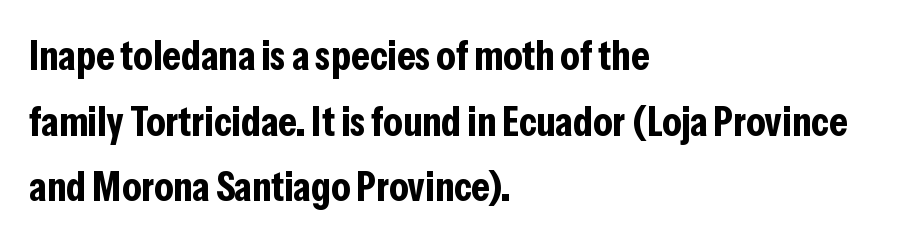
Notice how the passage keeps a crisp vertical edge on the left only. Each glyph is drawn with heavy, bold strokes. Check under the words: just untouched page. No feet cap the strokes, marking this as sans-serif type. Does the lettering tilt? It doesn't — this is upright. The gaps between neighbouring characters are ordinary and unremarkable.
